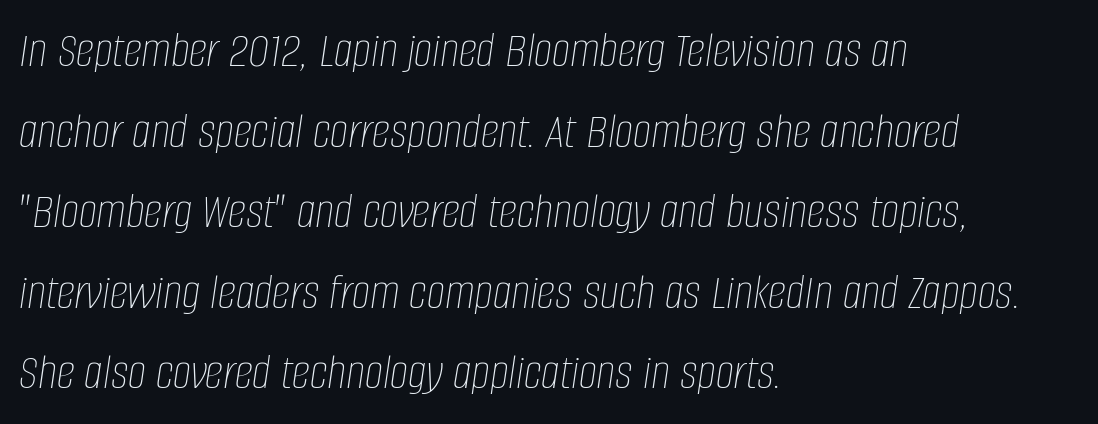
{"italic": "yes", "lean": "right", "slant_degrees": 8, "bold": "no", "weight": "thin", "width": "condensed", "stroke_contrast": "low", "x_height": "large", "monospaced": "no", "underline": "no", "align": "left", "line_spacing": "normal", "line_spacing_ratio": 1.55, "letter_spacing": "normal", "letter_spacing_em": 0.0, "glyph_px": 52}
